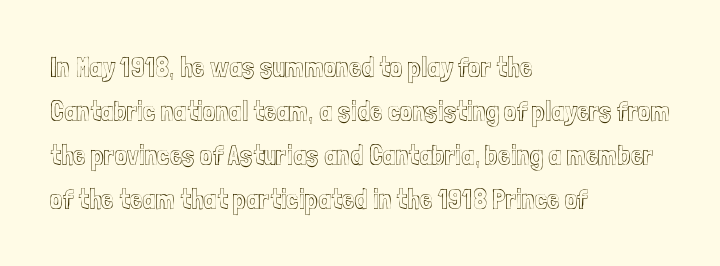
{"italic": "no", "width": "condensed", "x_height": "medium", "monospaced": "no", "underline": "no", "align": "left", "line_spacing": "normal", "line_spacing_ratio": 1.57, "letter_spacing": "normal", "letter_spacing_em": 0.0, "glyph_px": 28}
